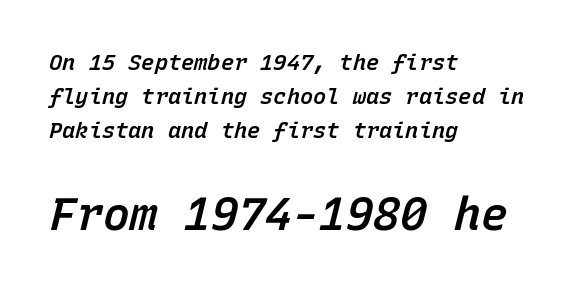
{"italic": "yes", "lean": "right", "slant_degrees": 15, "bold": "semi", "weight": "semibold", "width": "normal", "stroke_contrast": "low", "x_height": "medium", "monospaced": "yes", "underline": "no", "align": "left", "line_spacing": "normal", "line_spacing_ratio": 1.54, "letter_spacing": "normal", "letter_spacing_em": 0.0, "larger_block": "second", "size_ratio": 2.05, "glyph_px": 45}
